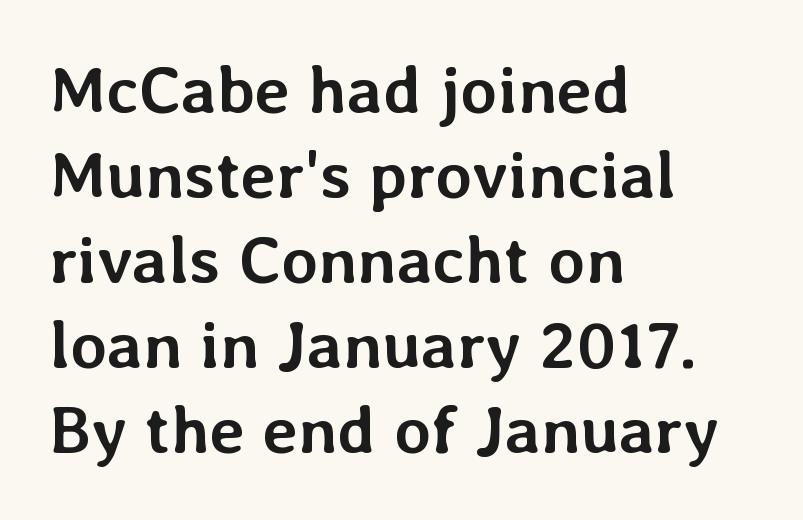
{"italic": "no", "bold": "yes", "weight": "semibold", "width": "normal", "stroke_contrast": "low", "x_height": "medium", "monospaced": "no", "underline": "no", "align": "left", "line_spacing": "normal", "line_spacing_ratio": 1.27, "letter_spacing": "normal", "letter_spacing_em": 0.0, "glyph_px": 67}
